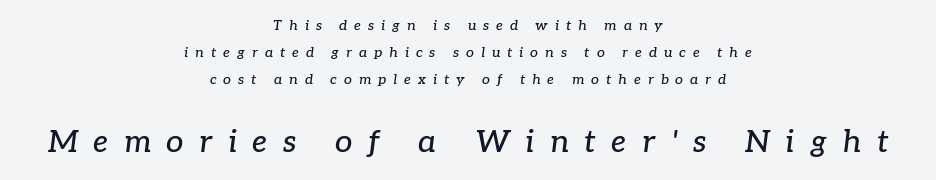
Whoever set this made the second block the dominant, larger element. Note the varied advance widths — an 'i' is clearly narrower than an 'm'. Beneath every word, the page is bare. Reading down the column, the eye jumps a long way to each next line.
